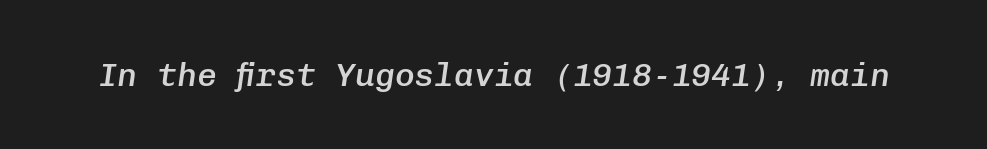
{"italic": "yes", "lean": "right", "slant_degrees": 8, "bold": "semi", "weight": "semibold", "width": "normal", "stroke_contrast": "low", "x_height": "medium", "monospaced": "yes", "underline": "no", "letter_spacing": "normal", "letter_spacing_em": 0.0, "glyph_px": 33}
